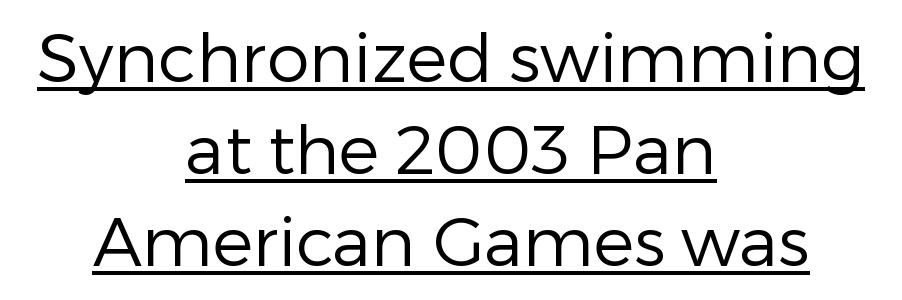
Glyph-to-glyph distance matches everyday printed text. Has an underline been added? It has. The passage shown is typed in a proportional face where columns would drift. In terms of letterform style, serifs are entirely absent. Horizontally, the lines are justified to the midpoint only.
